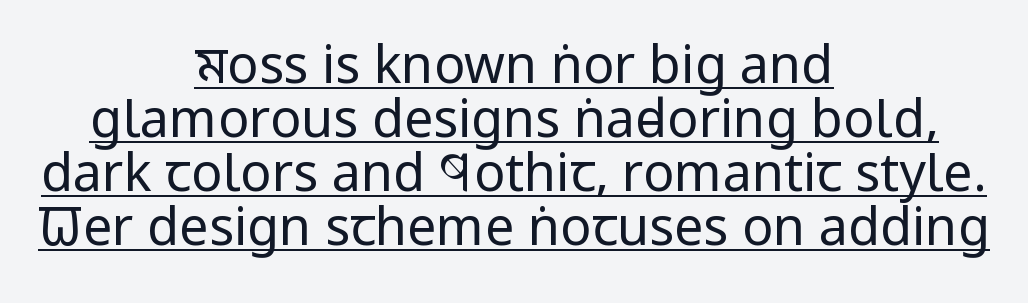
The characters display no serif detailing; their extremities are plain. The vertical gap from one line to the next is small. The passage is arranged like a title page — every line centered. Characters remain perfectly vertical along every line. The horizontal fit of the characters is conventional and even. These characters rest on top of a visible drawn line.
